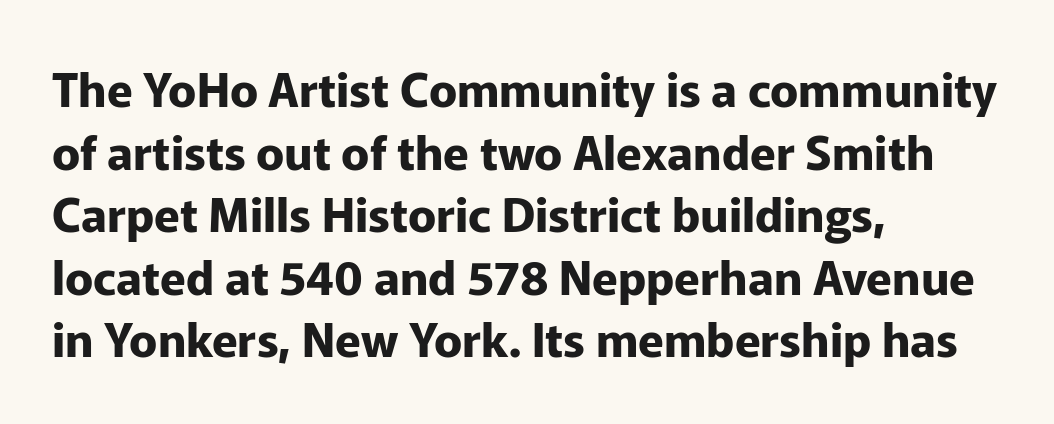
Q: Is the text bold? A: Yes.
Q: Is the text italic (slanted)? A: No, it is upright.
Q: Is the typeface a serif or a sans-serif typeface? A: Sans-serif.
Q: Is the text underlined? A: No.
Q: How is the paragraph aligned? A: Left-aligned.
Q: Is the spacing between letters normal or unusually wide? A: Normal.
Q: Is the spacing between lines tight, normal or loose? A: Normal.
Q: Width (condensed, normal, or wide)? A: Normal.
Q: Stroke contrast? A: Low.
Q: x-height? A: Medium.
Q: Monospaced? A: No.
